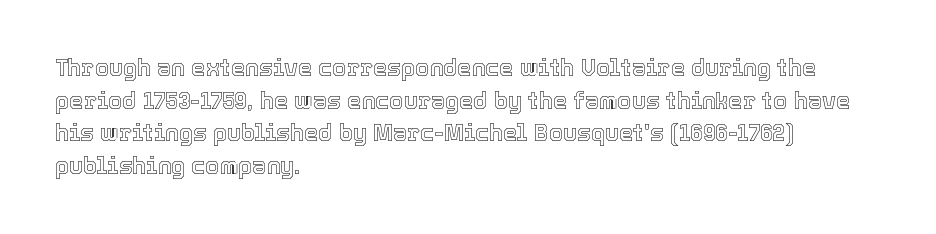
The image shows 23 px text type, upright; set left-aligned, normal line spacing (1.42x), normal letter spacing, not underlined.
